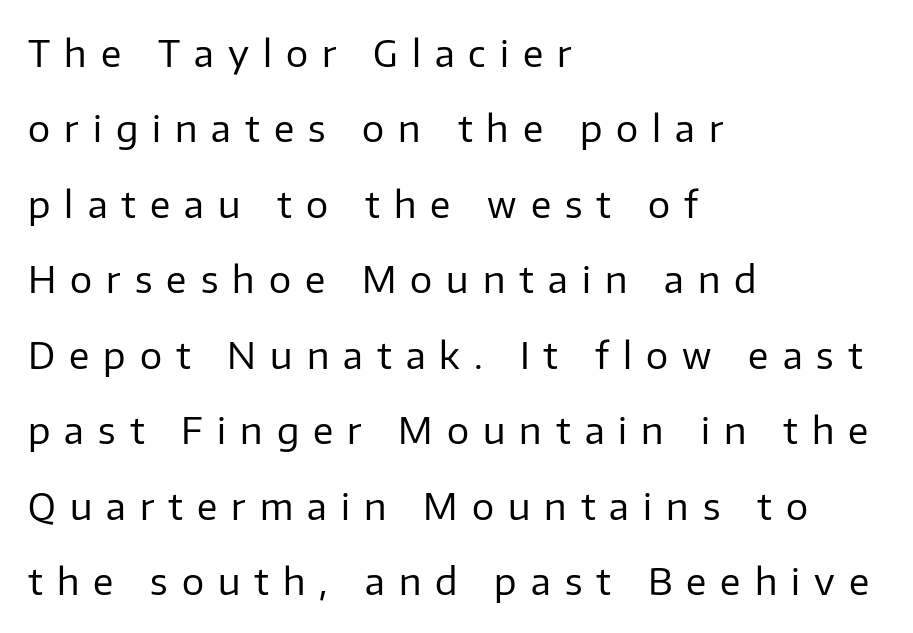
{"serif": "no", "italic": "no", "bold": "no", "weight": "regular", "width": "normal", "stroke_contrast": "low", "x_height": "medium", "monospaced": "no", "underline": "no", "align": "left", "line_spacing": "loose", "line_spacing_ratio": 2.04, "letter_spacing": "wide", "letter_spacing_em": 0.38, "glyph_px": 37}
